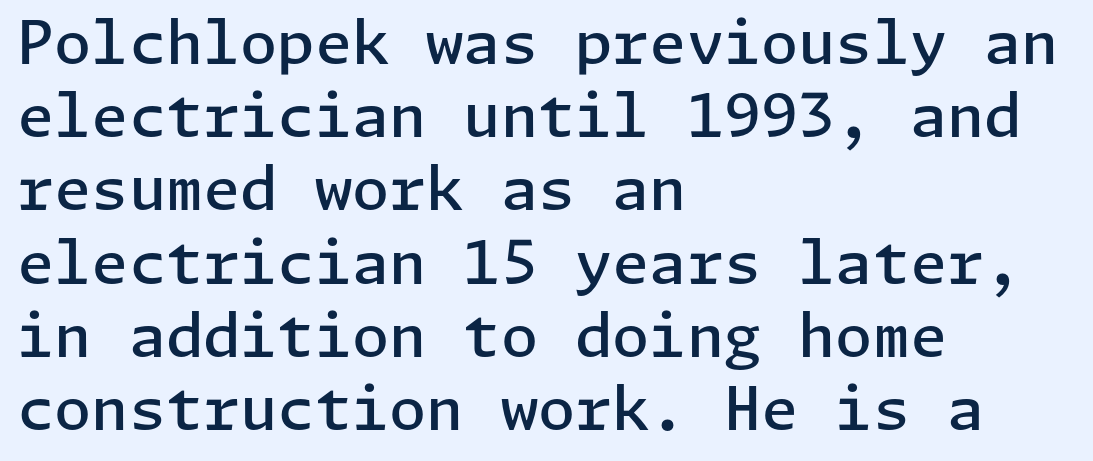
The image shows 60 px semibold sans-serif type, upright; set left-aligned, line spacing 1.22x, normal letter spacing, not underlined; low stroke contrast and a medium x-height.
